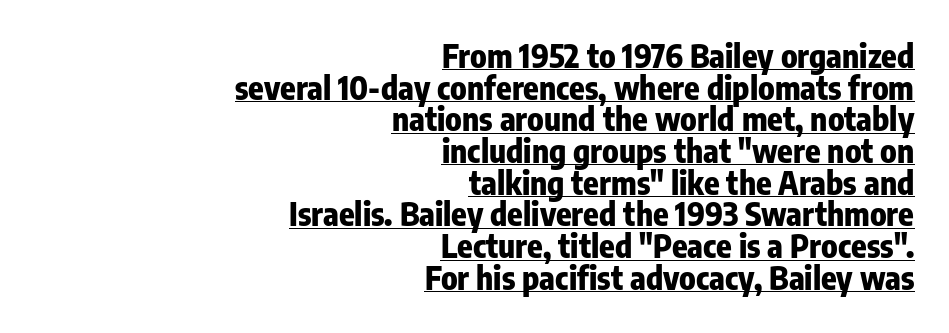
The image shows 32 px heavy, condensed sans-serif type, upright; set right-aligned, tight line spacing (0.99x), normal letter spacing, underlined; low stroke contrast and a medium x-height.
